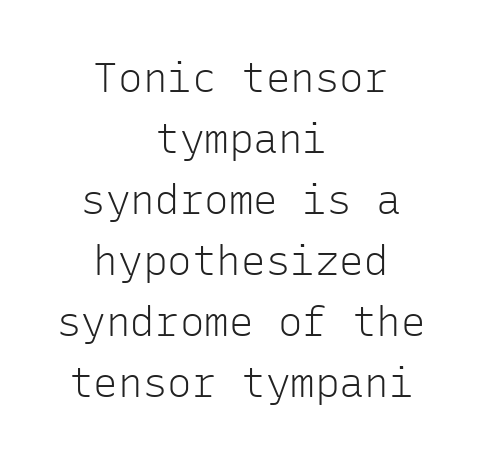
Any mark beneath the type? The region is blank. Characters follow at the spacing the type designer built in. Tall strokes in this sample are plumb rather than angled. Casual observation: everything's sitting right in the middle.
